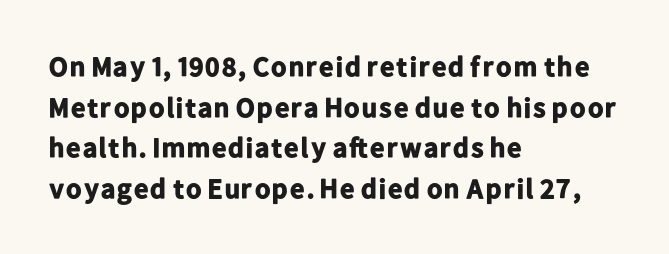
The image shows 28 px bold sans-serif type, upright; set left-aligned, normal line spacing (1.45x), normal letter spacing, not underlined; low stroke contrast and a medium x-height.
